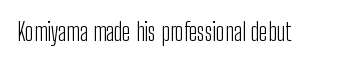
Only glyphs here, with clear space below each row. Notice how the stems are strictly vertical — no italics here. Between one letter and the next there's only the usual sliver of space. Is this a heavy cut? Hardly; it is regular or lighter.
